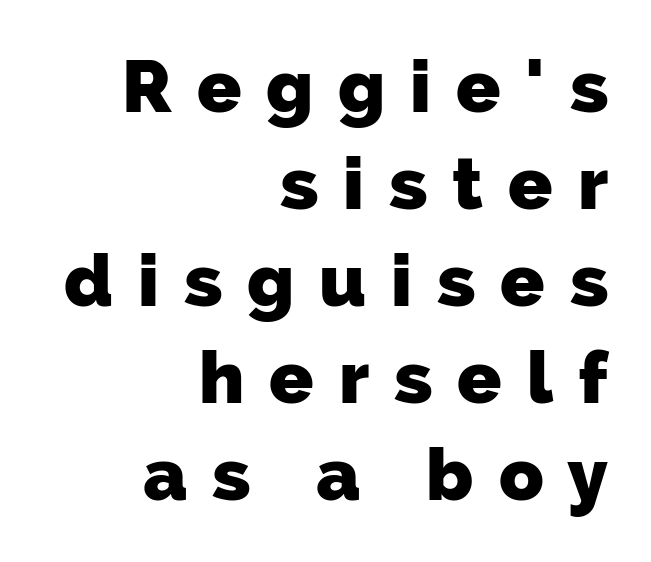
Q: Is the text bold? A: Yes.
Q: Is the typeface a serif or a sans-serif typeface? A: Sans-serif.
Q: Is the text underlined? A: No.
Q: How is the paragraph aligned? A: Right-aligned.
Q: Is the spacing between letters normal or unusually wide? A: Unusually wide.
Q: Is the spacing between lines tight, normal or loose? A: Normal.
Q: Width (condensed, normal, or wide)? A: Normal.
Q: Stroke contrast? A: Low.
Q: x-height? A: Medium.
Q: Monospaced? A: No.
